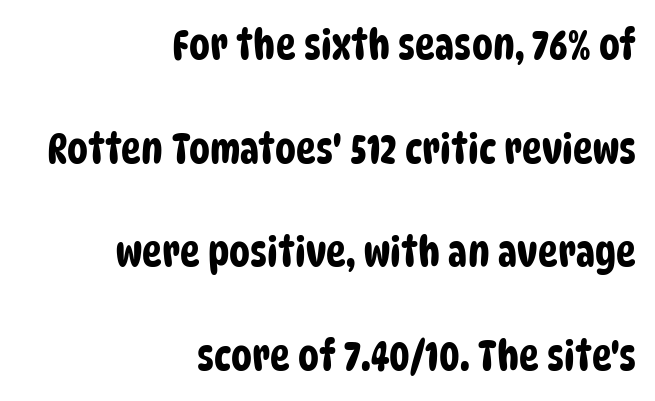
The image shows 42 px condensed sans-serif type; set right-aligned, loose line spacing (2.47x), normal letter spacing, not underlined; low stroke contrast and a large x-height.
